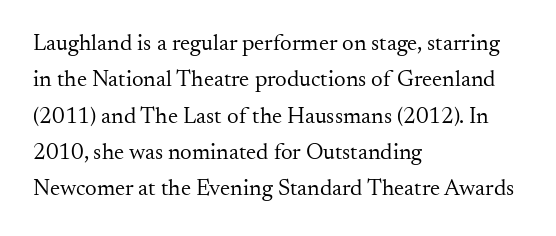
Q: Is the text bold? A: No.
Q: Is the text italic (slanted)? A: No, it is upright.
Q: Is the text underlined? A: No.
Q: How is the paragraph aligned? A: Left-aligned.
Q: Is the spacing between letters normal or unusually wide? A: Normal.
Q: Is the spacing between lines tight, normal or loose? A: Normal.
